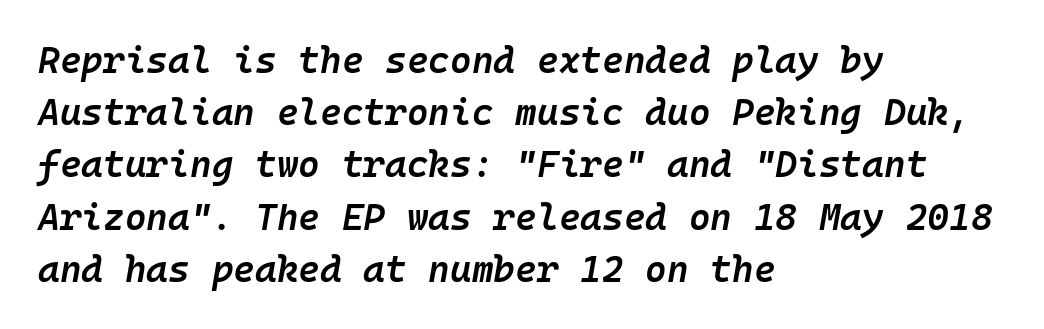
Q: Is the text bold? A: Semi-bold.
Q: Is the text italic (slanted)? A: Yes, it leans right by about 10 degrees.
Q: Is the text underlined? A: No.
Q: How is the paragraph aligned? A: Left-aligned.
Q: Is the spacing between letters normal or unusually wide? A: Normal.
Q: Is the spacing between lines tight, normal or loose? A: Normal.
Q: Width (condensed, normal, or wide)? A: Normal.
Q: Stroke contrast? A: Low.
Q: x-height? A: Medium.
Q: Monospaced? A: Yes.
